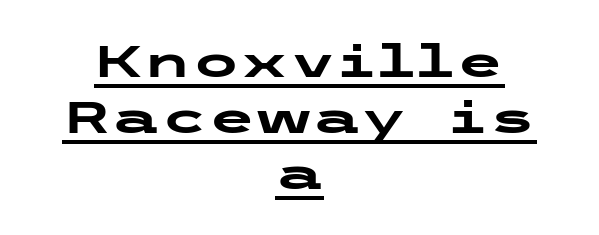
{"serif": "no", "italic": "no", "bold": "yes", "weight": "heavy", "width": "wide", "stroke_contrast": "low", "x_height": "medium", "underline": "yes", "align": "center", "line_spacing": "normal", "line_spacing_ratio": 1.27, "letter_spacing": "normal", "letter_spacing_em": 0.0, "glyph_px": 44}
